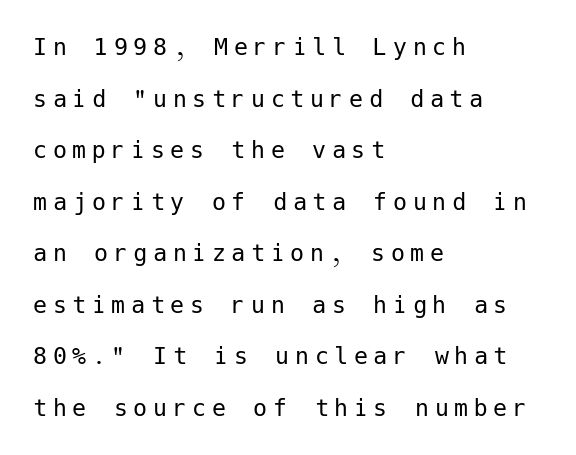
Q: Is the text bold? A: No.
Q: Is the text italic (slanted)? A: No, it is upright.
Q: Is the typeface a serif or a sans-serif typeface? A: Sans-serif.
Q: Is the text underlined? A: No.
Q: How is the paragraph aligned? A: Left-aligned.
Q: Is the spacing between letters normal or unusually wide? A: Unusually wide.
Q: Width (condensed, normal, or wide)? A: Normal.
Q: Stroke contrast? A: Low.
Q: x-height? A: Medium.
